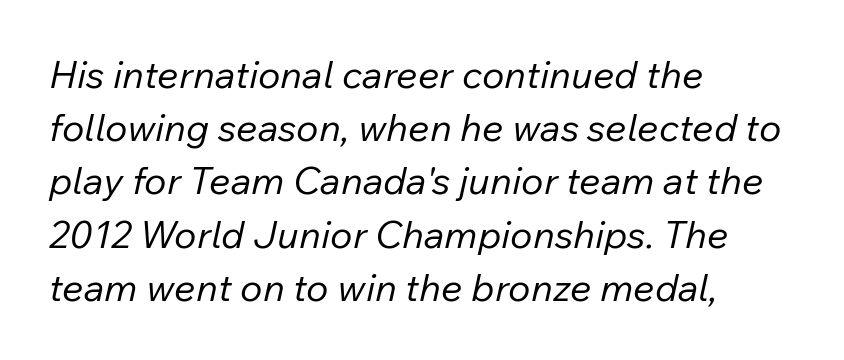
{"italic": "yes", "lean": "right", "slant_degrees": 12, "bold": "no", "weight": "regular", "width": "normal", "stroke_contrast": "low", "x_height": "medium", "monospaced": "no", "underline": "no", "align": "left", "line_spacing": "normal", "line_spacing_ratio": 1.4, "letter_spacing": "normal", "letter_spacing_em": 0.0, "glyph_px": 38}
